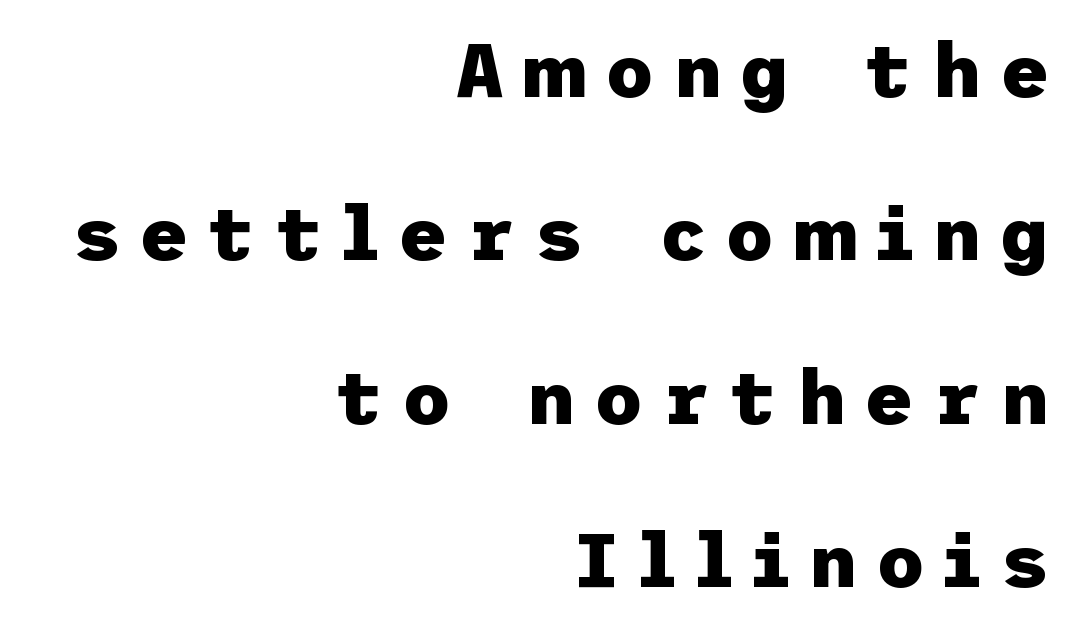
Q: Is the text bold? A: Yes.
Q: Is the text italic (slanted)? A: No, it is upright.
Q: Is the typeface a serif or a sans-serif typeface? A: Sans-serif.
Q: Is the text underlined? A: No.
Q: How is the paragraph aligned? A: Right-aligned.
Q: Is the spacing between letters normal or unusually wide? A: Unusually wide.
Q: Is the spacing between lines tight, normal or loose? A: Loose.
Q: Width (condensed, normal, or wide)? A: Normal.
Q: Stroke contrast? A: Low.
Q: x-height? A: Medium.
